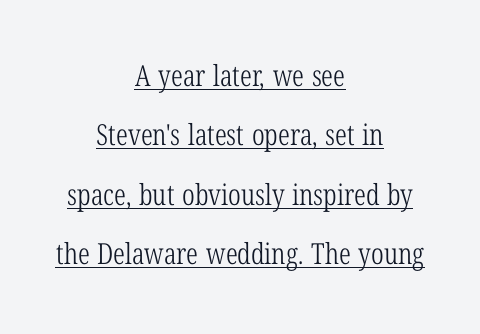
Q: Is the text bold? A: No.
Q: Is the text italic (slanted)? A: No, it is upright.
Q: Is the typeface a serif or a sans-serif typeface? A: Serif.
Q: Is the text underlined? A: Yes.
Q: How is the paragraph aligned? A: Centered.
Q: Is the spacing between letters normal or unusually wide? A: Normal.
Q: Is the spacing between lines tight, normal or loose? A: Loose.
Q: Width (condensed, normal, or wide)? A: Condensed.
Q: Stroke contrast? A: Low.
Q: x-height? A: Medium.
Q: Monospaced? A: No.
